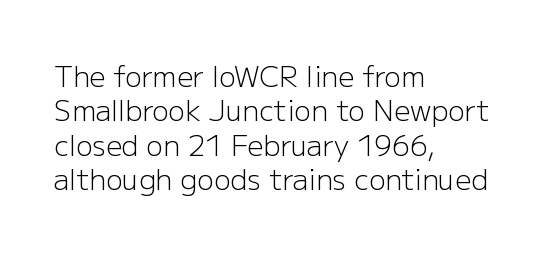
{"serif": "no", "italic": "no", "bold": "no", "weight": "light", "width": "normal", "stroke_contrast": "low", "x_height": "medium", "monospaced": "no", "underline": "no", "align": "left", "line_spacing_ratio": 1.23, "letter_spacing": "normal", "letter_spacing_em": 0.0, "glyph_px": 28}
